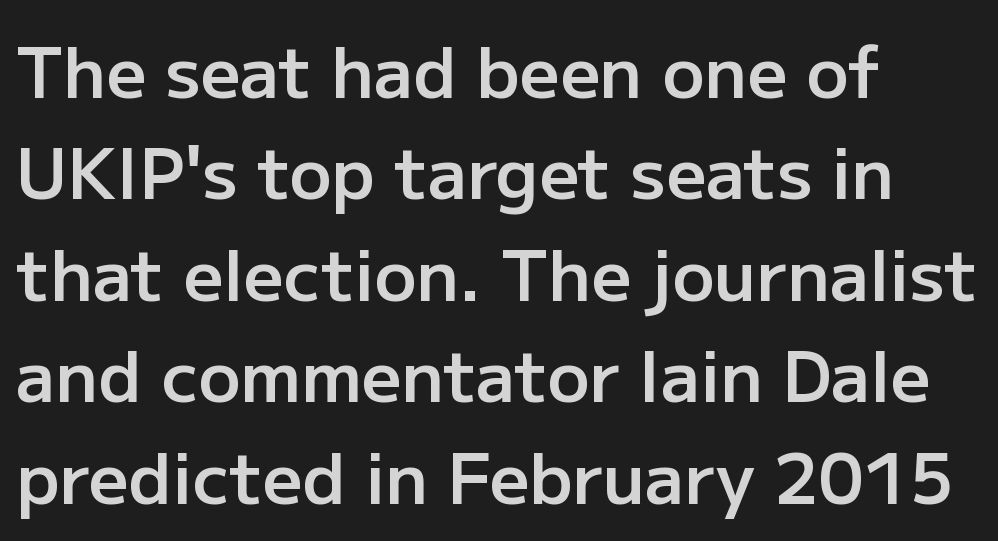
The space directly below the letters is spotless. Looks like regular typesetting: each glyph gets only the width it needs. Words appear dense and cohesive because spacing is normal. The typeface chosen for these lines omits serifs. The lines sit at an ordinary, default distance from one another. The text block is weighted toward the left margin, trailing off unevenly rightward.
